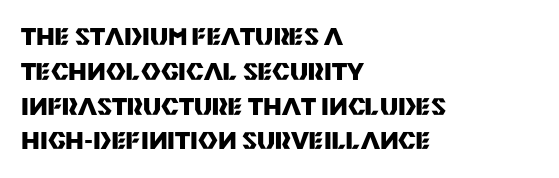
Nope, not italic — everything's standing straight. The passage shown has conventional tracking throughout. Bold? Absolutely — the strokes are thick and heavy. If you drew a ruler down the left edge, every line would touch it. The gap between lines stays unmarked. Horizontal bands of white between lines are of average thickness.
